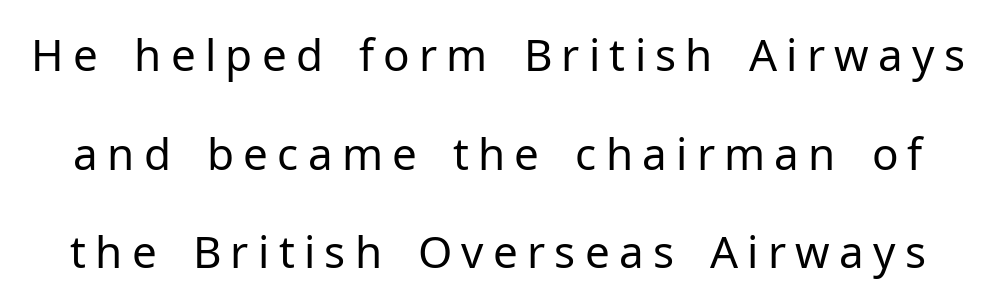
Q: Is the text bold? A: No.
Q: Is the text italic (slanted)? A: No, it is upright.
Q: Is the typeface a serif or a sans-serif typeface? A: Sans-serif.
Q: Is the text underlined? A: No.
Q: Is the spacing between letters normal or unusually wide? A: Unusually wide.
Q: Is the spacing between lines tight, normal or loose? A: Loose.
Q: Width (condensed, normal, or wide)? A: Normal.
Q: Stroke contrast? A: Low.
Q: x-height? A: Medium.
Q: Monospaced? A: No.
